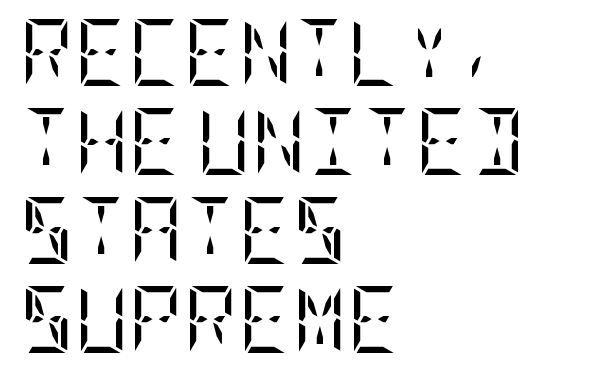
Does the lettering tilt? It doesn't — this is upright. Look at the bottom of the vertical strokes: they flare into serifs here. Is the letter spacing exaggerated? No — it looks like the ordinary default. Think standard paragraph weight, or any step lighter than that.
